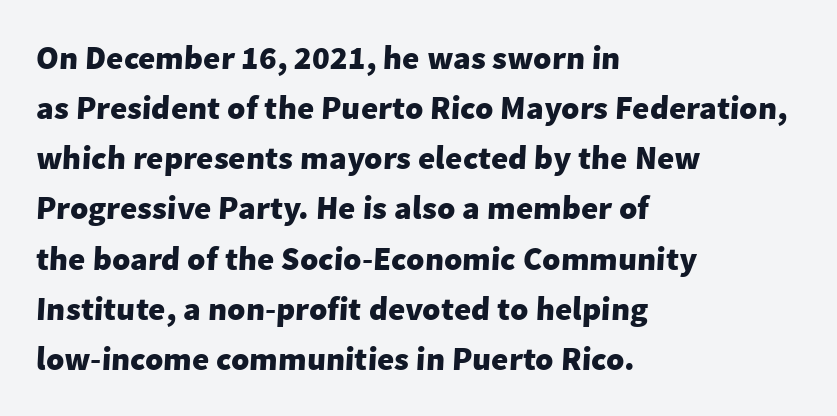
Inter-character spacing is left at the font's built-in metrics. These lines are composed in type without serifs. Glance below the letters and you will spot only blank space. Plenty of ink on the page — the face is bold. A typesetter would call this leading conventional body-copy spacing. Notice how the passage keeps a crisp vertical edge on the left only.
